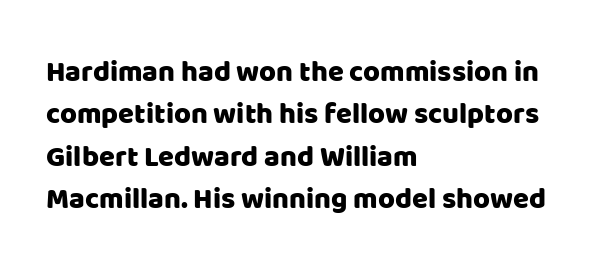
The image shows 29 px sans-serif type, upright; set left-aligned, normal line spacing (1.46x), normal letter spacing, not underlined; low stroke contrast and a large x-height.
